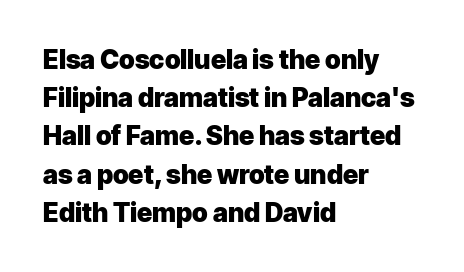
One glance says typical: line gaps are just what's usual. Students, note that the glyphs here touch the page at normal intervals. When letters stand straight like this, we call the style roman or upright. The string is rendered with underlining switched off. Casual observation: everything's shoved over to the left.
